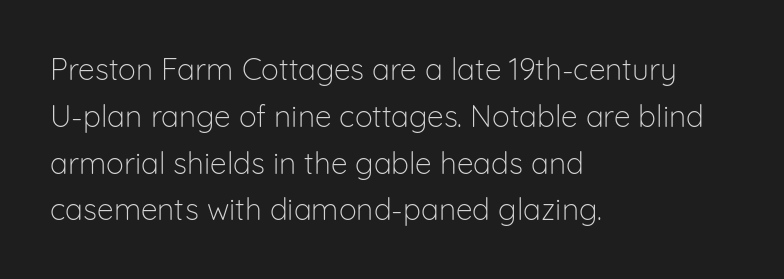
The image shows 30 px light sans-serif type, upright; set left-aligned, normal line spacing (1.56x), normal letter spacing, not underlined; low stroke contrast and a medium x-height.
